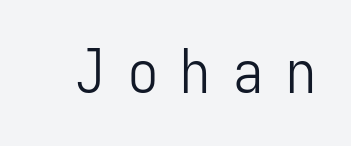
Examine the stroke ends and you'll find no serifs. These lines are rendered in a fixed-pitch font. Compared with a typical body face, this is equally light or lighter still. Any mark beneath the type? The region is blank.
